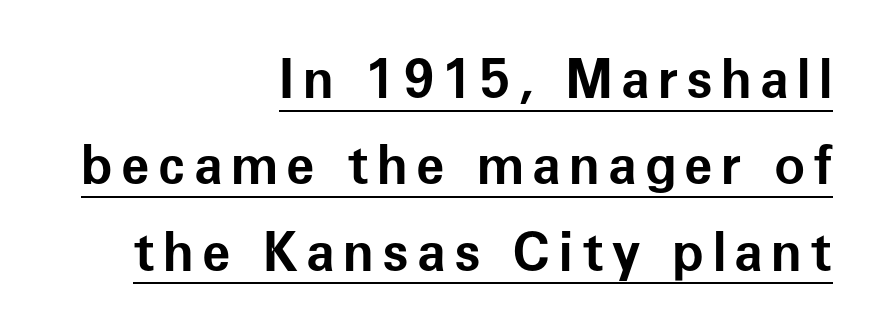
The image shows 52 px bold sans-serif type, upright; set right-aligned, normal line spacing (1.66x), underlined; low stroke contrast and a medium x-height.
